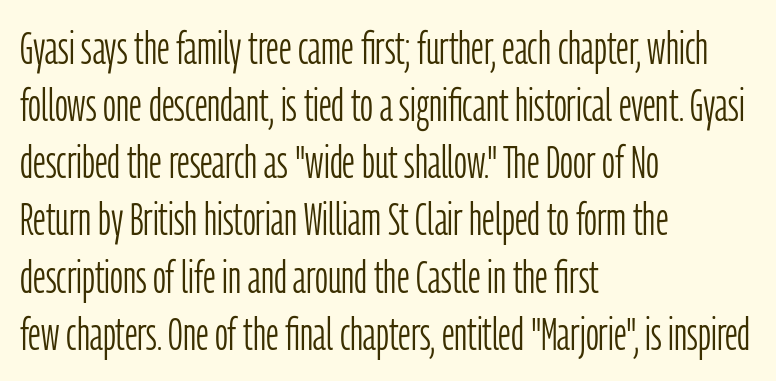
{"serif": "no", "italic": "no", "bold": "no", "weight": "light", "width": "condensed", "stroke_contrast": "low", "x_height": "medium", "monospaced": "no", "underline": "no", "align": "left", "line_spacing": "normal", "line_spacing_ratio": 1.27, "letter_spacing": "normal", "letter_spacing_em": 0.0, "glyph_px": 45}
